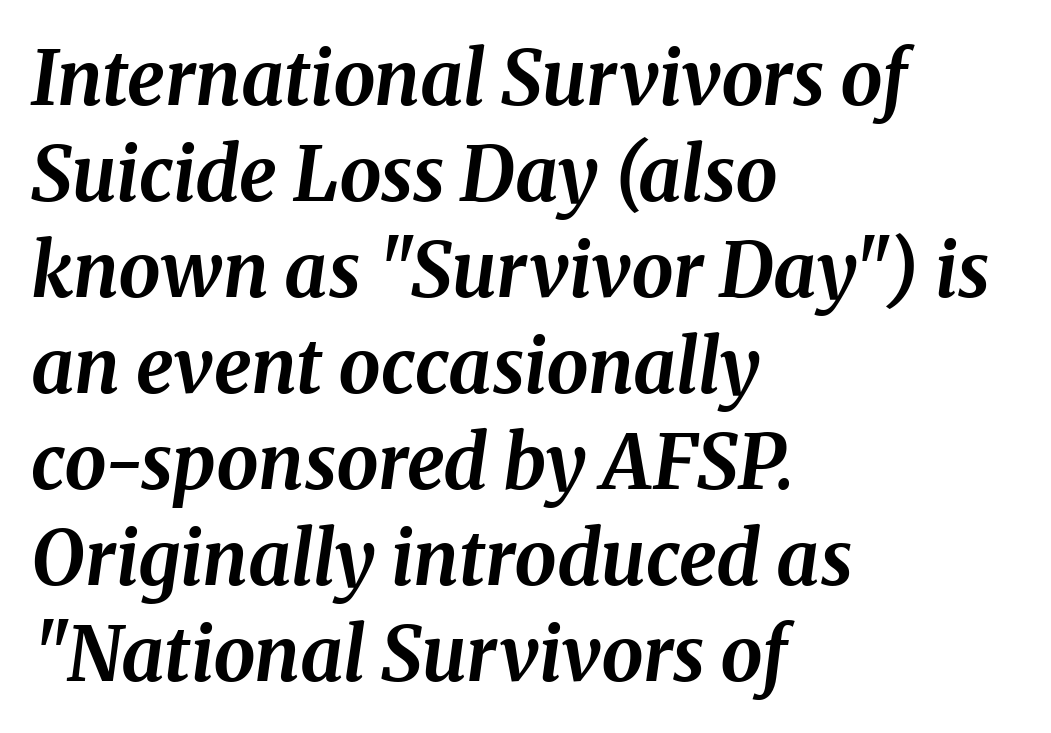
The image shows 75 px bold type, italic (leaning right); set left-aligned, normal line spacing (1.28x), normal letter spacing, not underlined; medium stroke contrast and a medium x-height.
